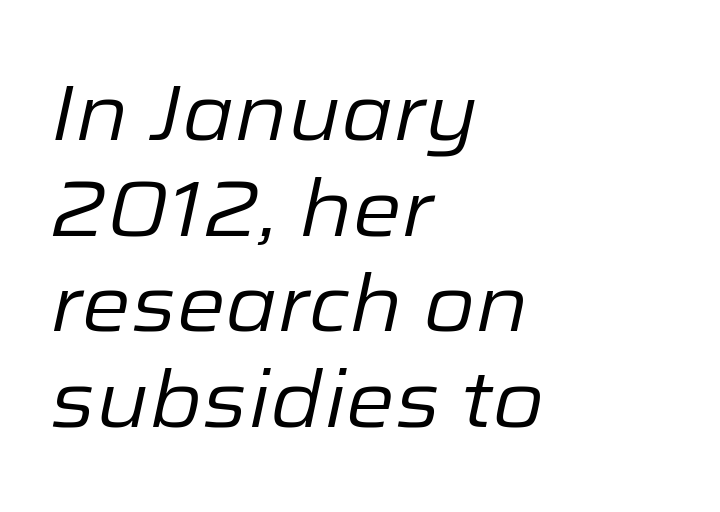
The image shows 79 px regular-weight type, italic (leaning right); set left-aligned, line spacing 1.21x, normal letter spacing, not underlined; low stroke contrast and a medium x-height.
